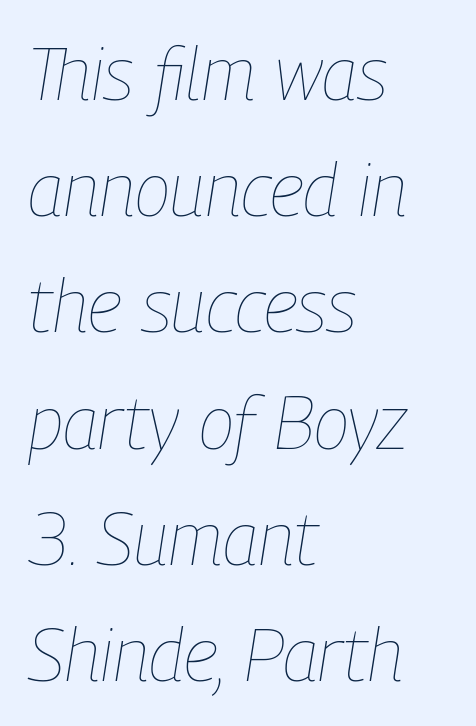
{"italic": "yes", "lean": "right", "slant_degrees": 9, "bold": "no", "weight": "thin", "width": "condensed", "stroke_contrast": "low", "x_height": "medium", "monospaced": "no", "underline": "no", "align": "left", "line_spacing": "normal", "line_spacing_ratio": 1.57, "letter_spacing": "normal", "letter_spacing_em": 0.0, "glyph_px": 74}
